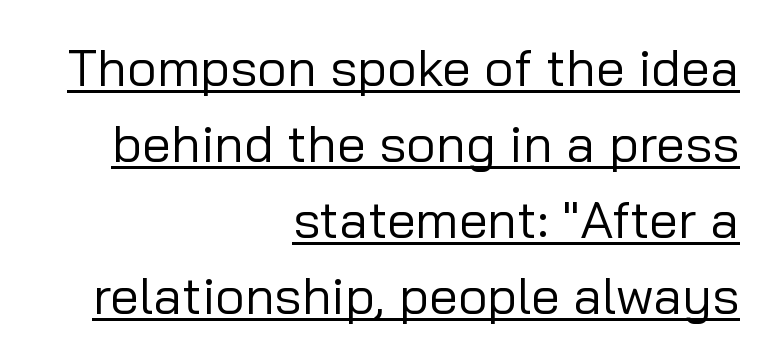
{"serif": "no", "italic": "no", "bold": "no", "weight": "regular", "width": "normal", "stroke_contrast": "low", "x_height": "medium", "monospaced": "no", "underline": "yes", "align": "right", "line_spacing": "normal", "line_spacing_ratio": 1.46, "letter_spacing": "normal", "letter_spacing_em": 0.0, "glyph_px": 52}
